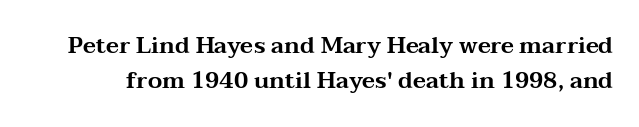
{"italic": "no", "underline": "no", "line_spacing": "normal", "line_spacing_ratio": 1.52, "letter_spacing": "normal", "letter_spacing_em": 0.0, "glyph_px": 23}
